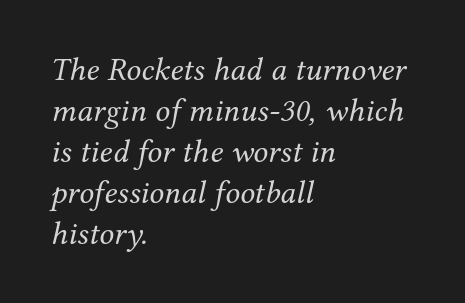
{"serif": "yes", "italic": "yes", "lean": "right", "slant_degrees": 12, "bold": "no", "weight": "regular", "width": "normal", "stroke_contrast": "medium", "x_height": "medium", "monospaced": "no", "underline": "no", "align": "left", "line_spacing_ratio": 1.24, "letter_spacing": "normal", "letter_spacing_em": 0.0, "glyph_px": 33}
